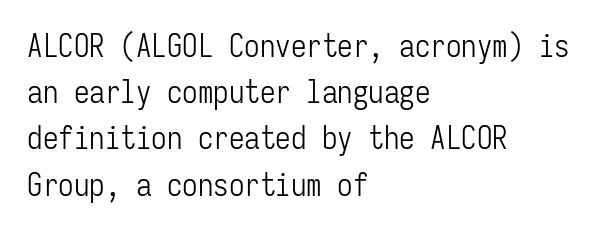
The image shows 31 px light, condensed sans-serif type, upright, monospaced; set left-aligned, normal line spacing (1.49x), normal letter spacing, not underlined; low stroke contrast and a medium x-height.
